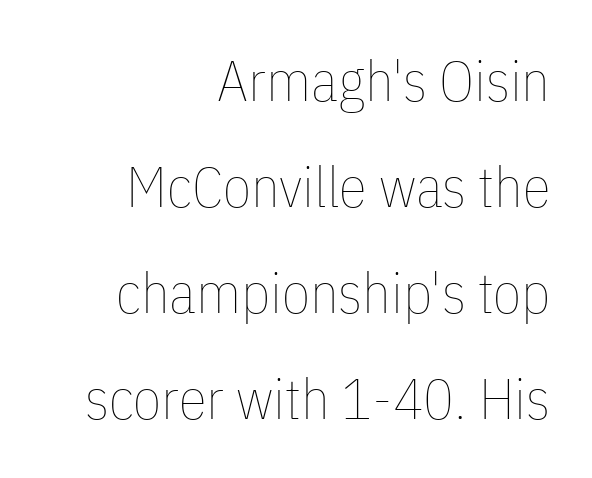
{"italic": "no", "bold": "no", "weight": "thin", "width": "condensed", "stroke_contrast": "low", "x_height": "medium", "monospaced": "no", "underline": "no", "align": "right", "line_spacing_ratio": 1.86, "letter_spacing": "normal", "letter_spacing_em": 0.0, "glyph_px": 57}
